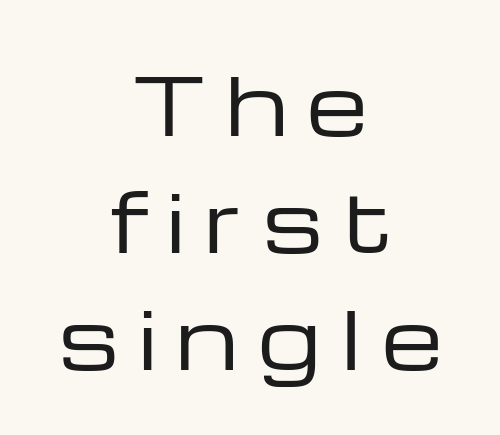
Q: Is the text bold? A: No.
Q: Is the text italic (slanted)? A: No, it is upright.
Q: Is the typeface a serif or a sans-serif typeface? A: Sans-serif.
Q: Is the text underlined? A: No.
Q: How is the paragraph aligned? A: Centered.
Q: Is the spacing between letters normal or unusually wide? A: Unusually wide.
Q: Is the spacing between lines tight, normal or loose? A: Normal.
Q: Width (condensed, normal, or wide)? A: Wide.
Q: Stroke contrast? A: Low.
Q: x-height? A: Medium.
Q: Monospaced? A: No.
